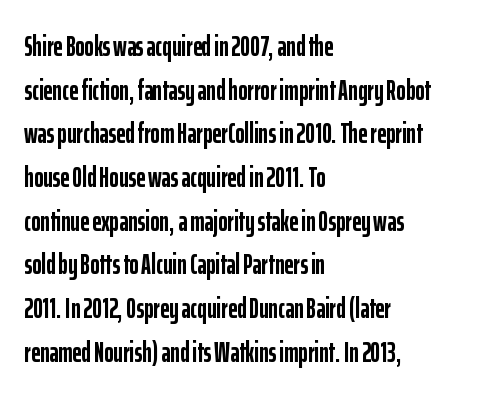
{"serif": "no", "italic": "no", "bold": "yes", "weight": "semibold", "width": "condensed", "stroke_contrast": "low", "x_height": "medium", "monospaced": "no", "underline": "no", "align": "left", "line_spacing": "normal", "line_spacing_ratio": 1.56, "letter_spacing": "normal", "letter_spacing_em": 0.0, "glyph_px": 28}
